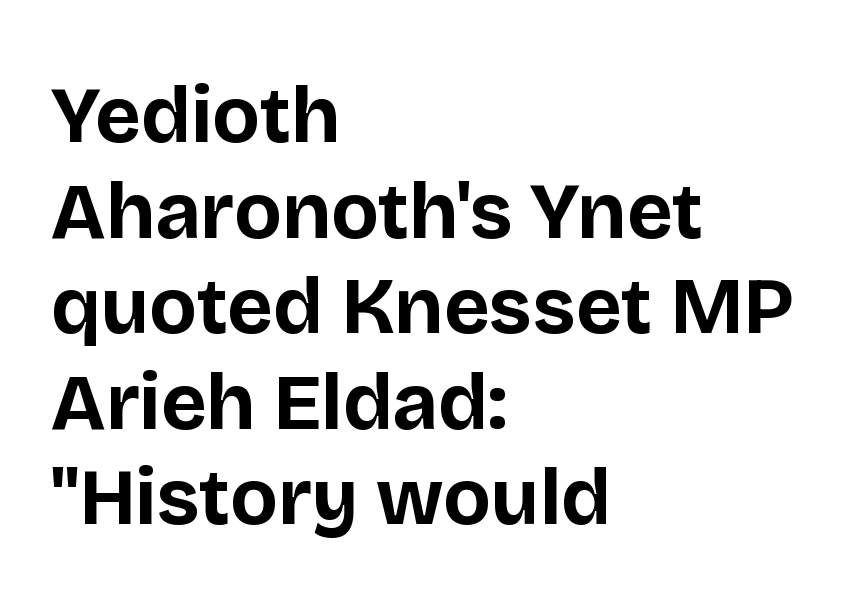
The image shows 79 px bold sans-serif type, upright; set left-aligned, line spacing 1.21x, normal letter spacing, not underlined; low stroke contrast and a large x-height.
